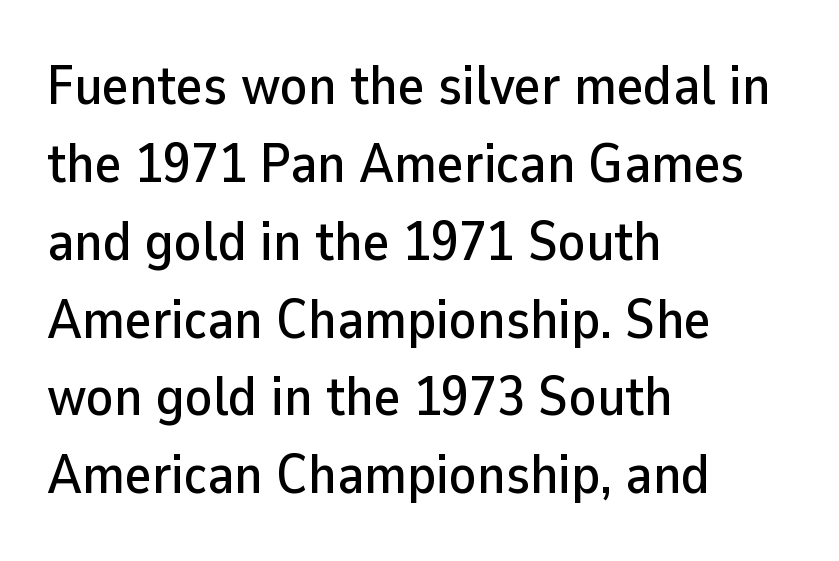
The image shows 56 px sans-serif type, upright; set left-aligned, normal line spacing (1.39x), normal letter spacing, not underlined; low stroke contrast and a medium x-height.
